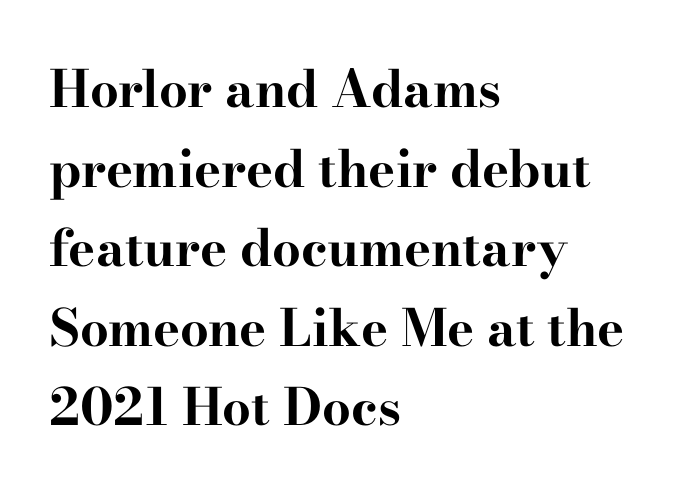
Q: Is the text bold? A: Yes.
Q: Is the text italic (slanted)? A: No, it is upright.
Q: Is the typeface a serif or a sans-serif typeface? A: Serif.
Q: Is the text underlined? A: No.
Q: How is the paragraph aligned? A: Left-aligned.
Q: Is the spacing between letters normal or unusually wide? A: Normal.
Q: Is the spacing between lines tight, normal or loose? A: Normal.
Q: Width (condensed, normal, or wide)? A: Wide.
Q: Stroke contrast? A: High.
Q: x-height? A: Small.
Q: Monospaced? A: No.
